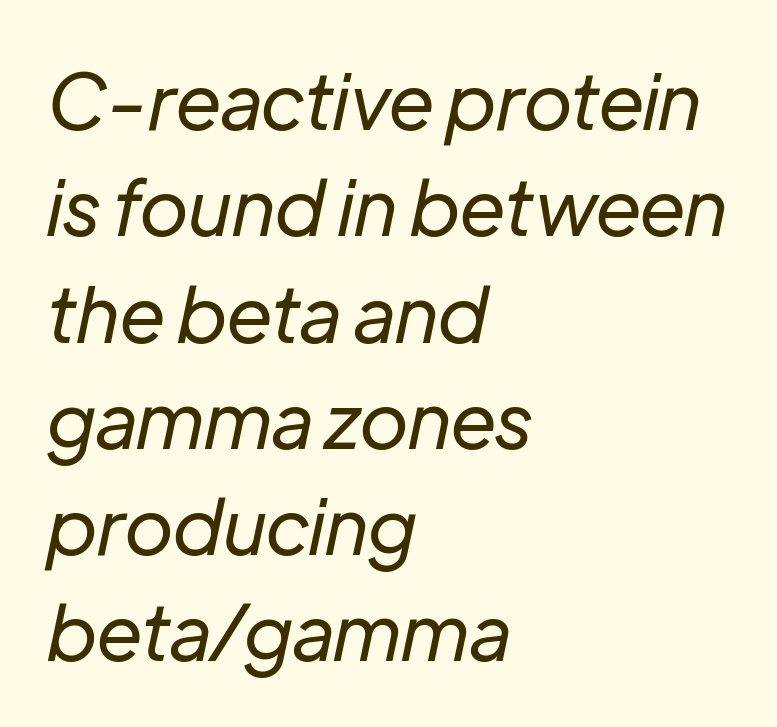
{"italic": "yes", "lean": "right", "slant_degrees": 12, "bold": "no", "weight": "regular", "width": "normal", "stroke_contrast": "low", "x_height": "medium", "monospaced": "no", "underline": "no", "align": "left", "line_spacing": "normal", "line_spacing_ratio": 1.38, "letter_spacing": "normal", "letter_spacing_em": 0.0, "glyph_px": 77}
